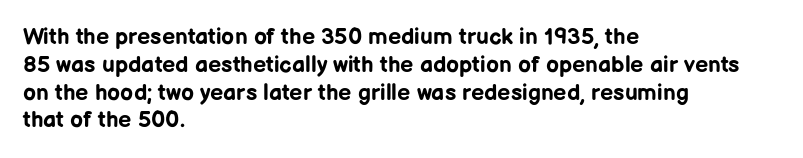
Short and long lines alike share a common starting point at left. Unlike italic type, these characters show no tilt at all. The passage shown is emphatically bold. The face used here is rendered with its standard letterfit. The space beneath each line is pristine and unruled.
